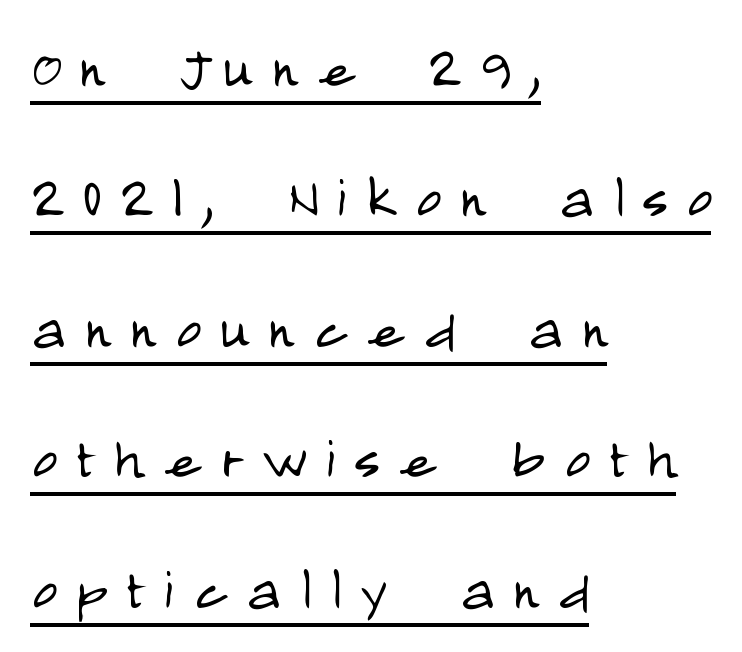
These lines were composed using upright roman letters. The words here are underlined. Letters have the restrained weight of plain body copy at most. These lines are rendered in a variable-pitch font.
